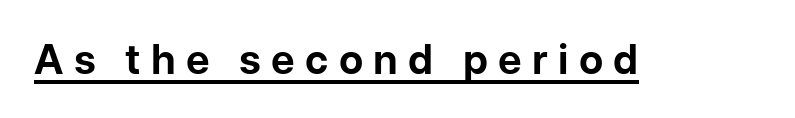
These lines are rendered in a variable-pitch font. This rendering widens character spacing well past its baseline value. Heft: maximum for text — a bold. Style check: upright. What kind of face is this? One without serifs — a sans.
